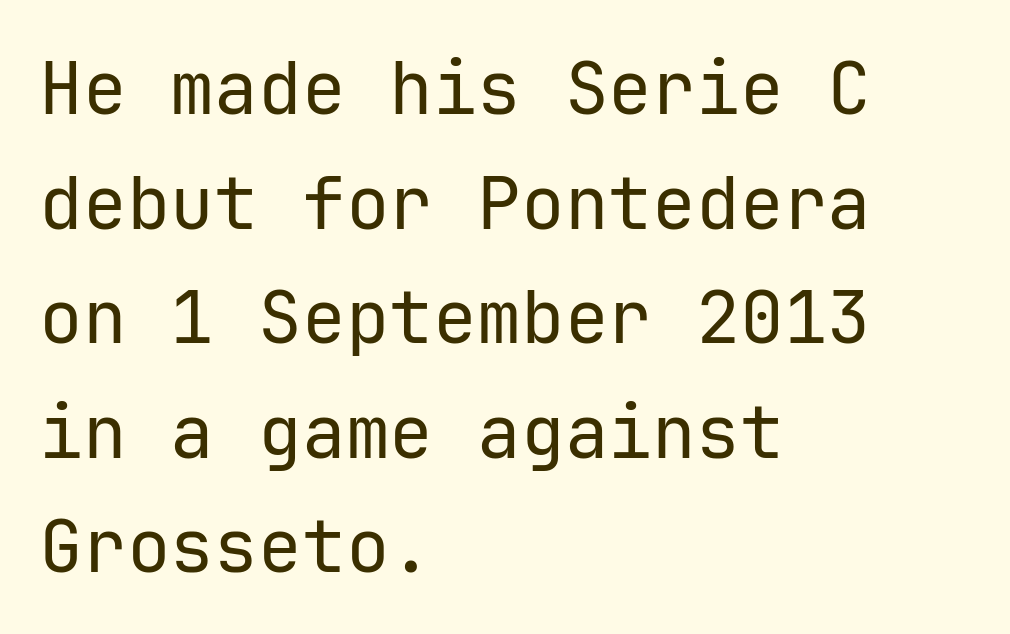
{"serif": "no", "italic": "no", "bold": "no", "weight": "regular", "width": "normal", "stroke_contrast": "low", "x_height": "medium", "underline": "no", "align": "left", "line_spacing": "normal", "line_spacing_ratio": 1.57, "letter_spacing": "normal", "letter_spacing_em": 0.0, "glyph_px": 73}
